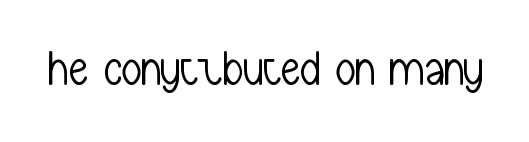
Q: Is the text bold? A: No.
Q: Is the text italic (slanted)? A: No, it is upright.
Q: Is the typeface a serif or a sans-serif typeface? A: Sans-serif.
Q: Is the text underlined? A: No.
Q: Is the spacing between letters normal or unusually wide? A: Normal.
Q: Width (condensed, normal, or wide)? A: Condensed.
Q: Stroke contrast? A: Low.
Q: x-height? A: Medium.
Q: Monospaced? A: No.
